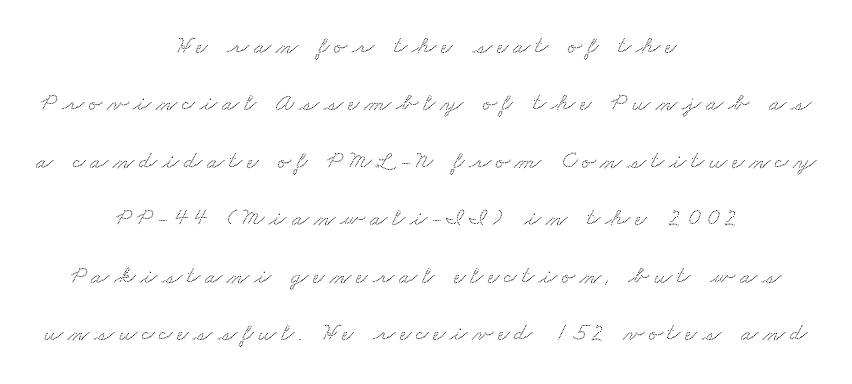
Descender tails drop into unmarked territory. The block of text is sparse from top to bottom, with ample space between rows. These lines are centered, leaving both edges ragged. Look at the tracking — it's clearly loosened, letters drifting apart.
